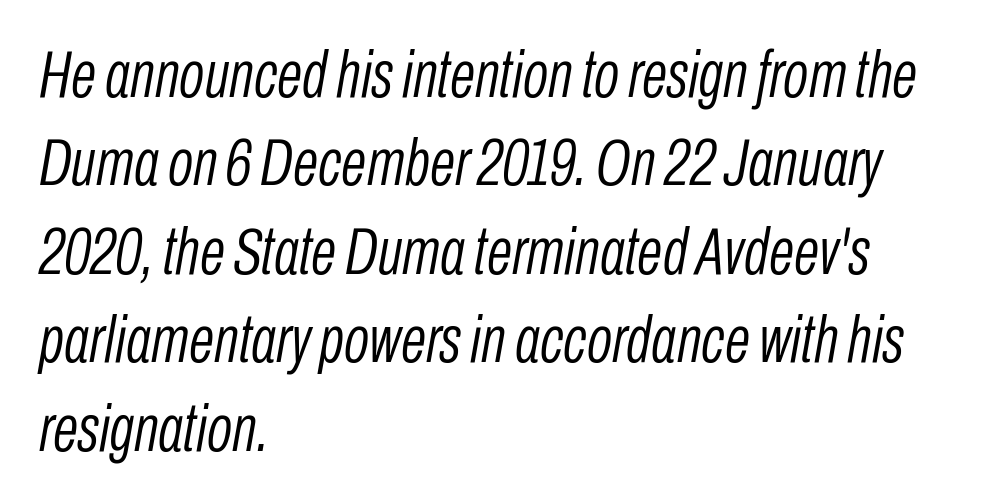
Q: Is the text bold? A: No.
Q: Is the text italic (slanted)? A: Yes, it leans right by about 10 degrees.
Q: Is the text underlined? A: No.
Q: How is the paragraph aligned? A: Left-aligned.
Q: Is the spacing between letters normal or unusually wide? A: Normal.
Q: Is the spacing between lines tight, normal or loose? A: Normal.
Q: Width (condensed, normal, or wide)? A: Condensed.
Q: Stroke contrast? A: Low.
Q: x-height? A: Medium.
Q: Monospaced? A: No.
